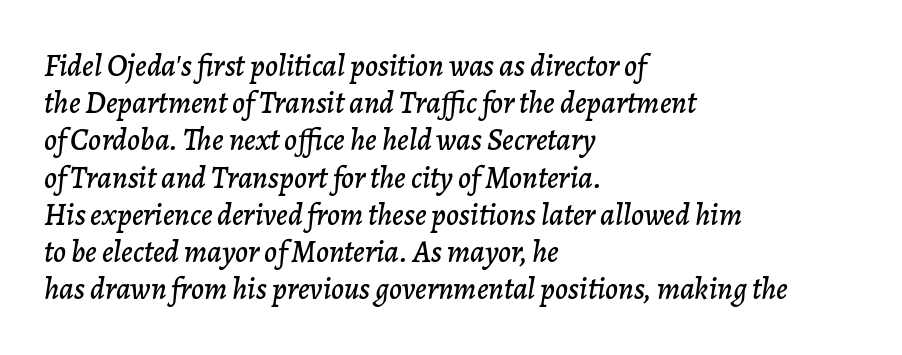
Reading down the block, your eye returns to a fixed left position each line. Does extra space separate the letters? No, they use regular spacing. You could not count columns in this text — the font is proportionally spaced. Beneath every word, the page is bare. In terms of posture, this sample is oblique.
